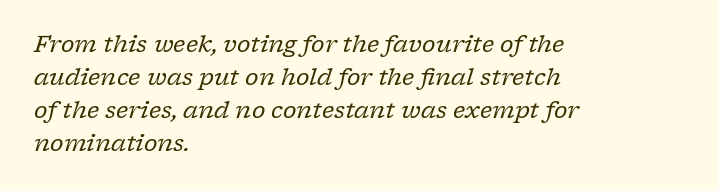
Reading down the column, the eye jumps a familiar distance to each next line. Stems and bowls with no extra thickness — not bold. The font's italic variant was chosen for this text. The text block is weighted toward the left margin, trailing off unevenly rightward. These lines keep a tight, regular rhythm from letter to letter. The area under the type is left untouched.
